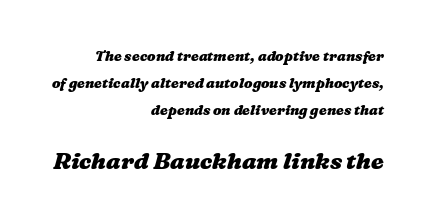
{"bold": "yes", "underline": "no", "align": "right", "line_spacing": "loose", "line_spacing_ratio": 1.93, "letter_spacing": "normal", "letter_spacing_em": 0.0, "larger_block": "second", "size_ratio": 1.64, "glyph_px": 23}
